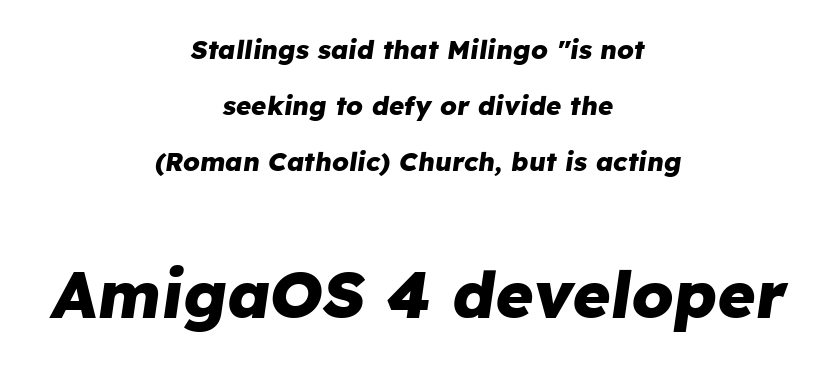
Q: Is the text bold? A: Yes.
Q: Is the text italic (slanted)? A: Yes, it leans right by about 8 degrees.
Q: Is the text underlined? A: No.
Q: How is the paragraph aligned? A: Centered.
Q: Is the spacing between letters normal or unusually wide? A: Normal.
Q: Is the spacing between lines tight, normal or loose? A: Loose.
Q: Which block of text is set in a larger size, the first (top) or the second (bottom)? A: The second (bottom) one.
Q: Width (condensed, normal, or wide)? A: Normal.
Q: Stroke contrast? A: Low.
Q: x-height? A: Medium.
Q: Monospaced? A: No.
